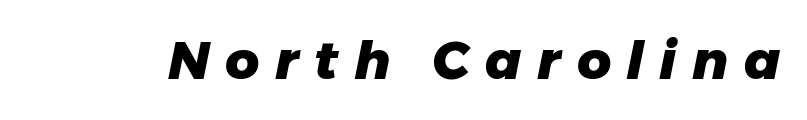
Display-style spreading of the glyphs; the letterfit is very open. Varying glyph widths throughout — classic text-font behaviour. Bold? Absolutely — the strokes are thick and heavy. If you drew a line through each stem, it would be angled. Honestly, there is no underline to notice here at all.
